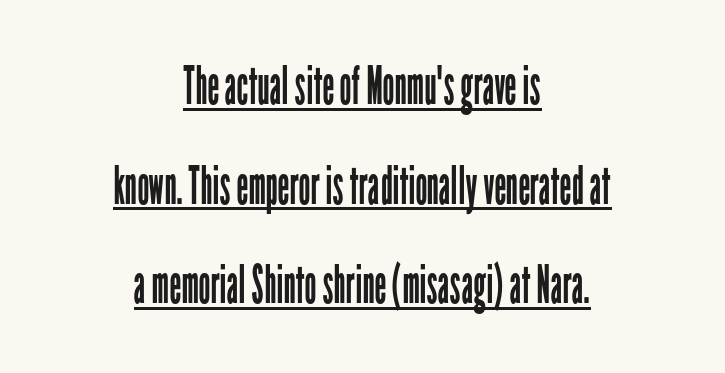
{"serif": "no", "italic": "no", "bold": "no", "weight": "regular", "width": "condensed", "stroke_contrast": "low", "x_height": "medium", "monospaced": "no", "underline": "yes", "align": "center", "line_spacing_ratio": 1.88, "letter_spacing": "normal", "letter_spacing_em": 0.0, "glyph_px": 53}
